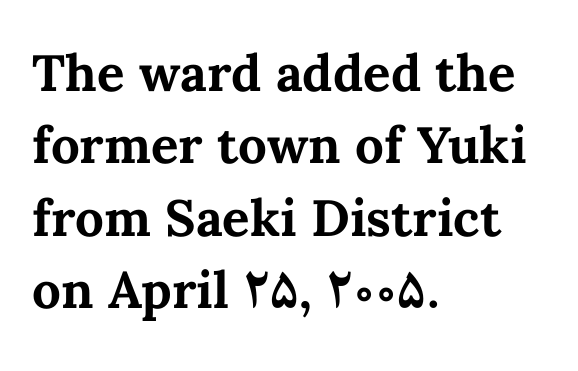
{"italic": "no", "bold": "yes", "weight": "bold", "width": "normal", "stroke_contrast": "medium", "x_height": "medium", "monospaced": "no", "underline": "no", "align": "left", "line_spacing": "normal", "line_spacing_ratio": 1.42, "letter_spacing": "normal", "letter_spacing_em": 0.0, "glyph_px": 51}
